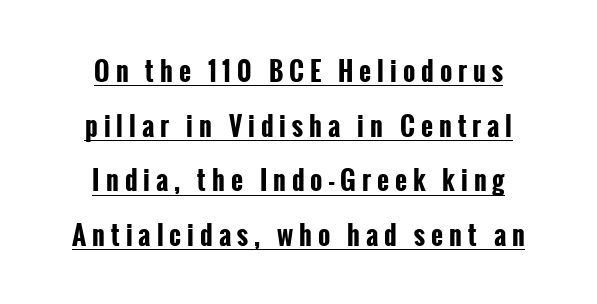
Q: Is the text bold? A: Yes.
Q: Is the text italic (slanted)? A: No, it is upright.
Q: Is the text underlined? A: Yes.
Q: How is the paragraph aligned? A: Centered.
Q: Is the spacing between letters normal or unusually wide? A: Unusually wide.
Q: Is the spacing between lines tight, normal or loose? A: Loose.
